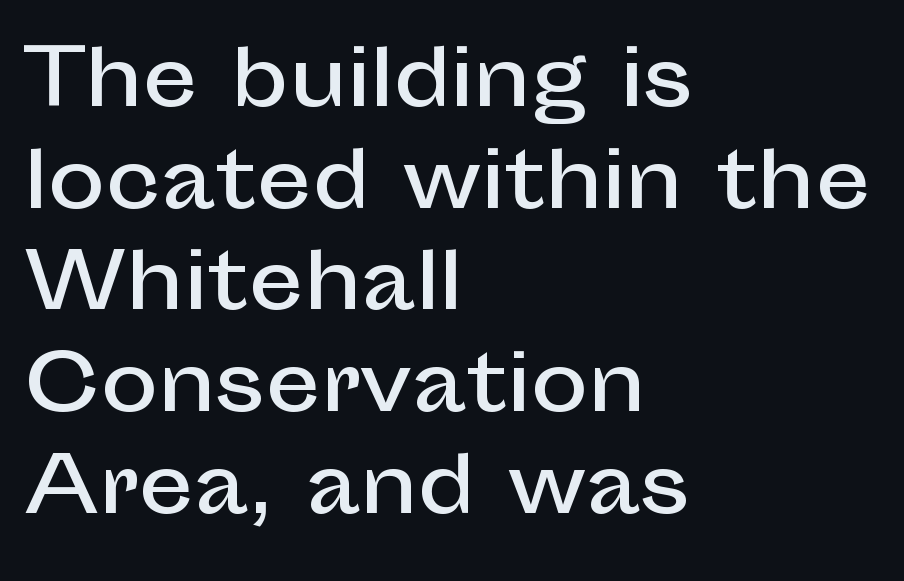
The image shows 77 px sans-serif type, upright; set left-aligned, normal line spacing (1.32x), normal letter spacing, not underlined; low stroke contrast and a medium x-height.
